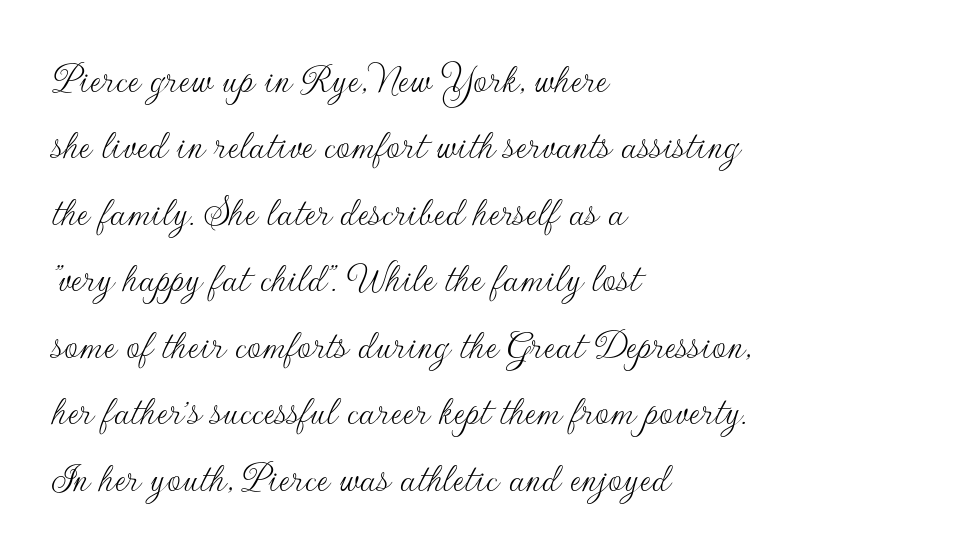
{"serif": "no", "bold": "no", "weight": "thin", "width": "normal", "stroke_contrast": "low", "x_height": "small", "monospaced": "no", "underline": "no", "align": "left", "line_spacing": "normal", "line_spacing_ratio": 1.51, "letter_spacing": "normal", "letter_spacing_em": 0.0, "glyph_px": 44}
